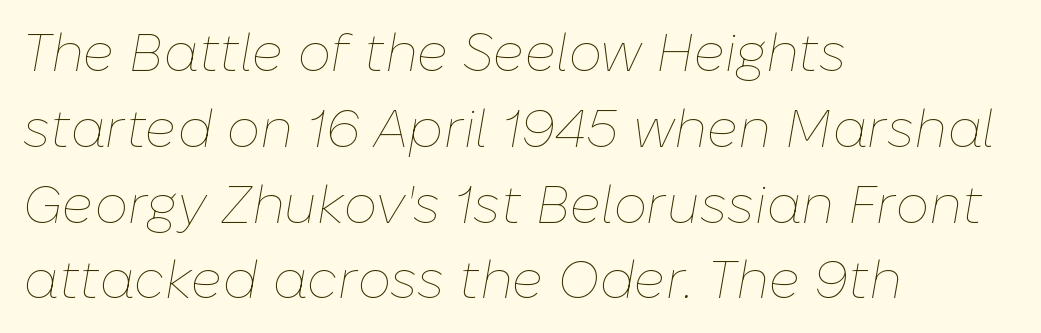
The image shows 53 px thin type, italic (leaning right); set left-aligned, normal line spacing (1.43x), normal letter spacing, not underlined; low stroke contrast and a medium x-height.
